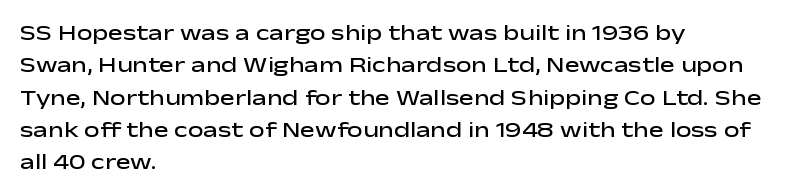
Q: Is the text bold? A: Semi-bold.
Q: Is the text italic (slanted)? A: No, it is upright.
Q: Is the text underlined? A: No.
Q: How is the paragraph aligned? A: Left-aligned.
Q: Is the spacing between letters normal or unusually wide? A: Normal.
Q: Is the spacing between lines tight, normal or loose? A: Normal.
